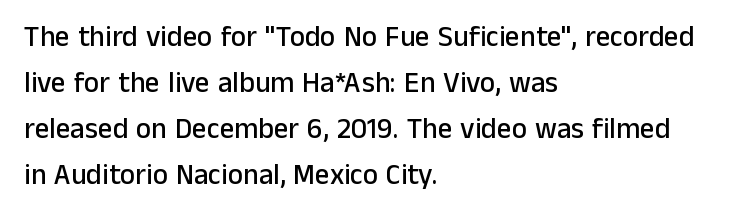
Note the varied advance widths — an 'i' is clearly narrower than an 'm'. Teacher's note: observe the even left margin — that is flush-left alignment. Students, note that the glyphs here touch the page at normal intervals. The line-height multiplier appears to be the usual default.
